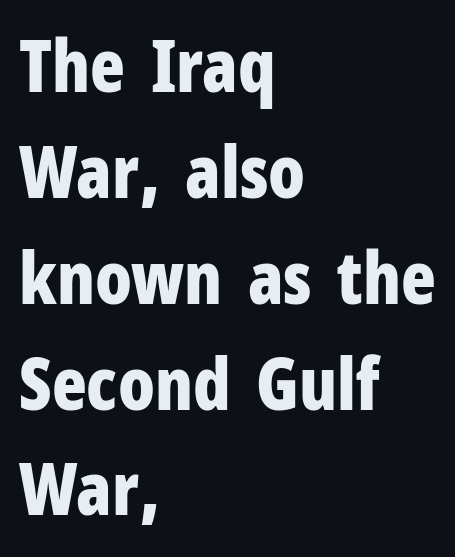
A bare baseline throughout the passage. The lettering holds an erect, upright posture throughout. The letterforms sit shoulder to shoulder at normal distance. A typesetter would call this proportional, since set widths differ per character. Line beginnings align vertically; line endings do not. Typographic density is high because the face is bold.
